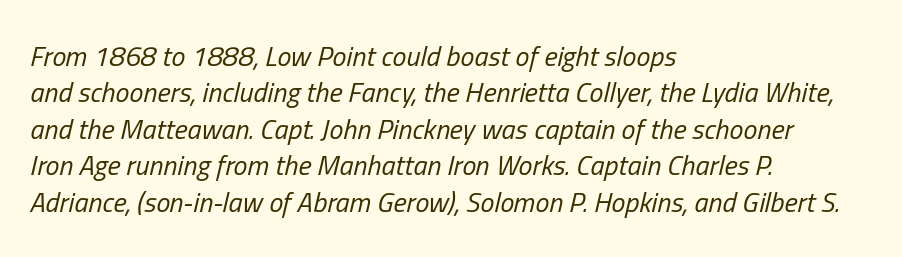
The image shows 28 px regular-weight, condensed type, italic (leaning right); set left-aligned, normal line spacing (1.3x), normal letter spacing, not underlined; low stroke contrast and a medium x-height.
